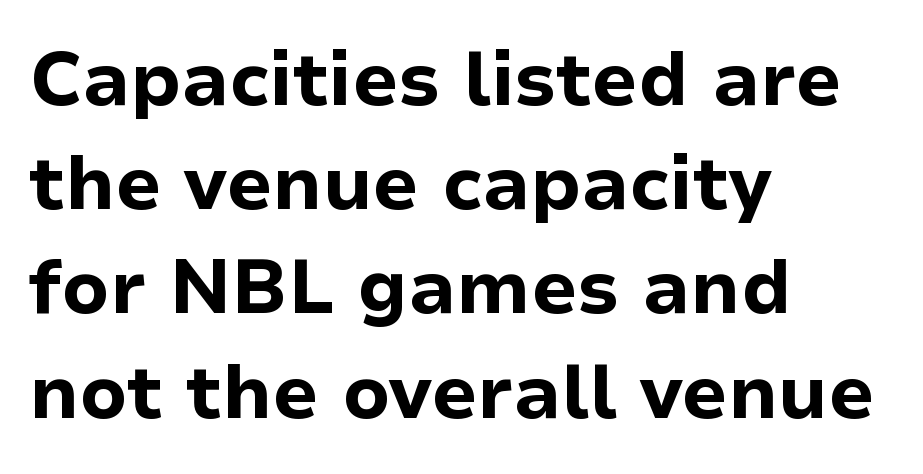
Q: Is the text bold? A: Yes.
Q: Is the text italic (slanted)? A: No, it is upright.
Q: Is the typeface a serif or a sans-serif typeface? A: Sans-serif.
Q: Is the text underlined? A: No.
Q: How is the paragraph aligned? A: Left-aligned.
Q: Is the spacing between letters normal or unusually wide? A: Normal.
Q: Is the spacing between lines tight, normal or loose? A: Normal.
Q: Width (condensed, normal, or wide)? A: Normal.
Q: Stroke contrast? A: Low.
Q: x-height? A: Medium.
Q: Monospaced? A: No.
